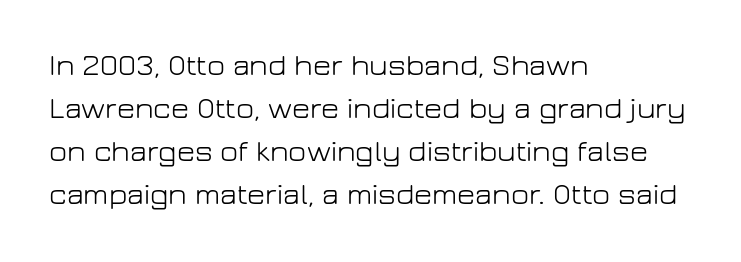
The image shows 31 px light sans-serif type, upright; set left-aligned, normal line spacing (1.39x), normal letter spacing, not underlined; low stroke contrast and a medium x-height.
